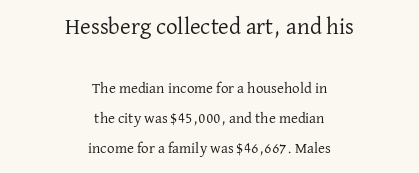
Q: Is the text bold? A: No.
Q: Is the text italic (slanted)? A: No, it is upright.
Q: Is the text underlined? A: No.
Q: How is the paragraph aligned? A: Centered.
Q: Is the spacing between letters normal or unusually wide? A: Normal.
Q: Is the spacing between lines tight, normal or loose? A: Loose.
Q: Which block of text is set in a larger size, the first (top) or the second (bottom)? A: The first (top) one.
